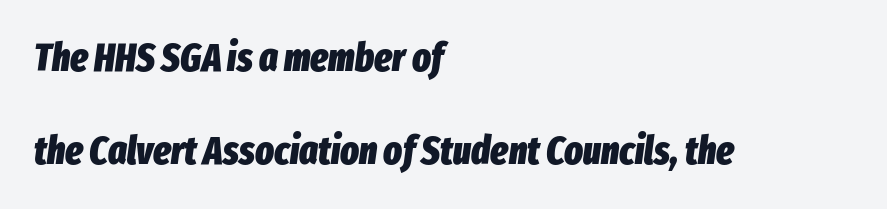
{"italic": "yes", "lean": "right", "slant_degrees": 8, "bold": "yes", "weight": "heavy", "width": "condensed", "stroke_contrast": "low", "x_height": "medium", "monospaced": "no", "underline": "no", "align": "left", "line_spacing": "loose", "line_spacing_ratio": 2.38, "letter_spacing": "normal", "letter_spacing_em": 0.0, "glyph_px": 39}
